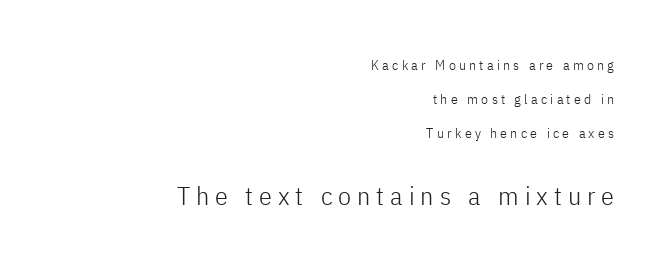
Descenders are the only things crossing below the line. Heft: none added — not bold. Right-aligned paragraph, ragged on the left. Size hierarchy here favors the trailing block over the leading one. A typesetter would call this leading open, well beyond the default.
